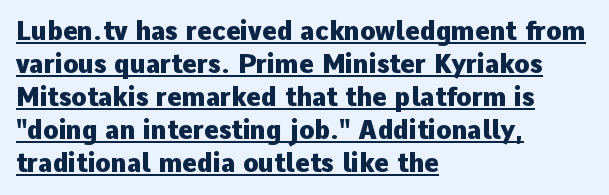
The image shows 25 px bold type, upright; set left-aligned, normal line spacing (1.32x), normal letter spacing, underlined.
